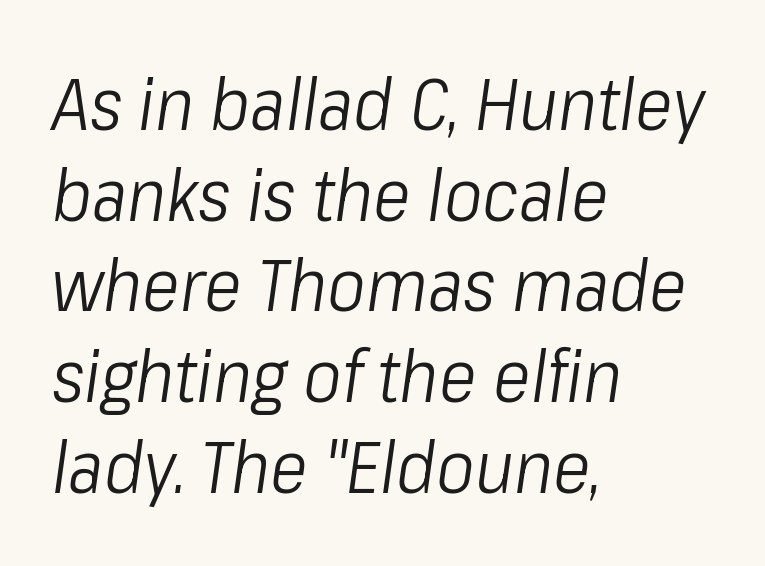
Q: Is the text bold? A: No.
Q: Is the text italic (slanted)? A: Yes, it leans right by about 8 degrees.
Q: Is the text underlined? A: No.
Q: How is the paragraph aligned? A: Left-aligned.
Q: Is the spacing between letters normal or unusually wide? A: Normal.
Q: Is the spacing between lines tight, normal or loose? A: Normal.
Q: Width (condensed, normal, or wide)? A: Condensed.
Q: Stroke contrast? A: Low.
Q: x-height? A: Medium.
Q: Monospaced? A: No.
